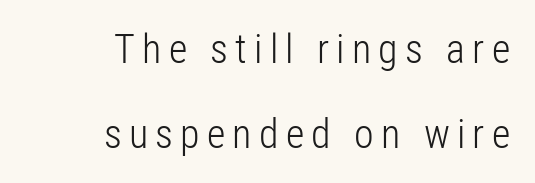
The image shows 40 px light, condensed sans-serif type, upright; set right-aligned, loose line spacing (2.12x), not underlined; low stroke contrast and a medium x-height.
